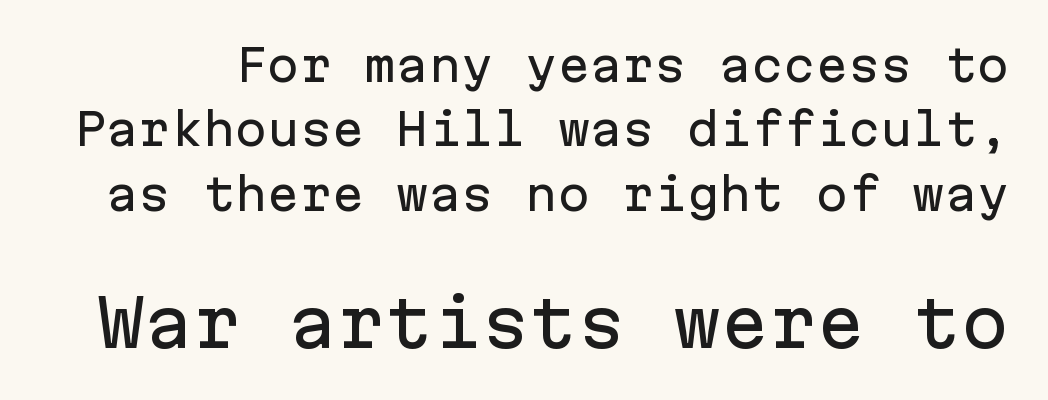
The image shows 64 px sans-serif type, upright, monospaced; set normal line spacing (1.5x), normal letter spacing, not underlined; the second (bottom) block is 1.49x larger; low stroke contrast and a medium x-height.
